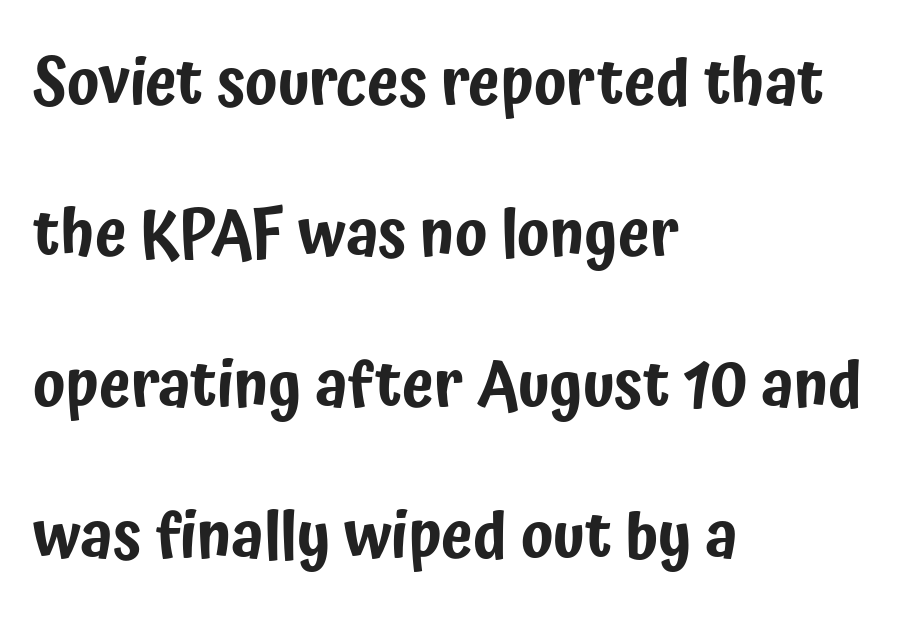
The image shows 64 px condensed sans-serif type, upright; set left-aligned, loose line spacing (2.36x), normal letter spacing, not underlined; low stroke contrast and a medium x-height.
